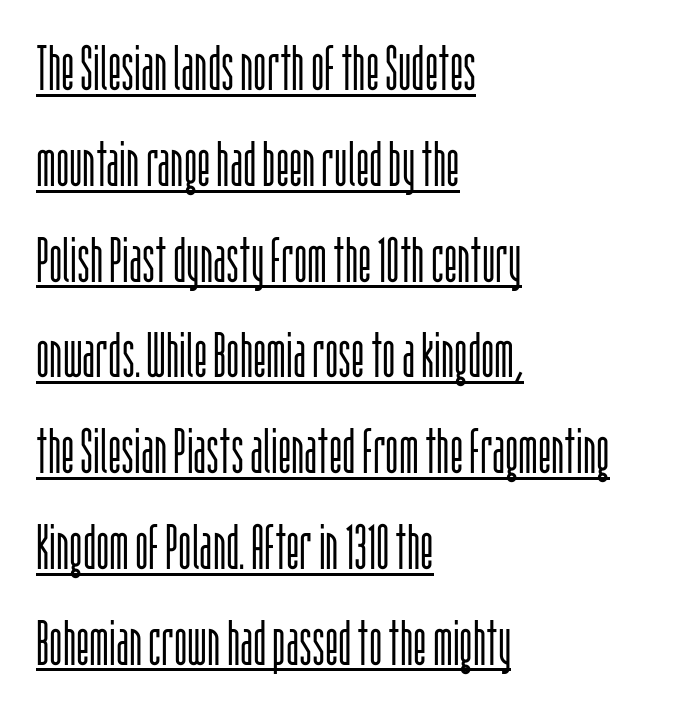
The image shows 63 px light, condensed sans-serif type, upright; set left-aligned, normal line spacing (1.52x), normal letter spacing, underlined; low stroke contrast and a large x-height.
